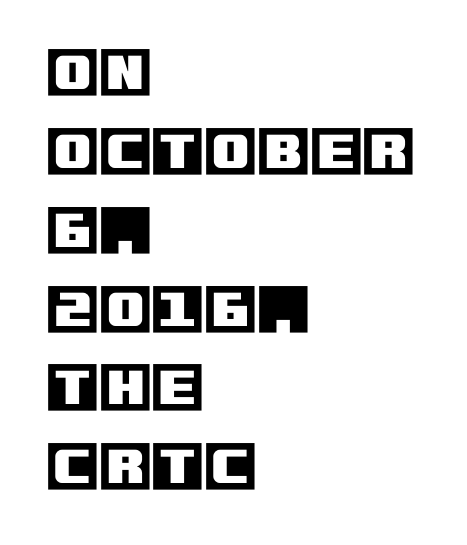
Italic: no, the glyphs are upright roman. Layout note: lines flush left. Line spacing here is normal. Look at the tracking — it's just the regular setting, nothing added. Bare-footed words on every line.
